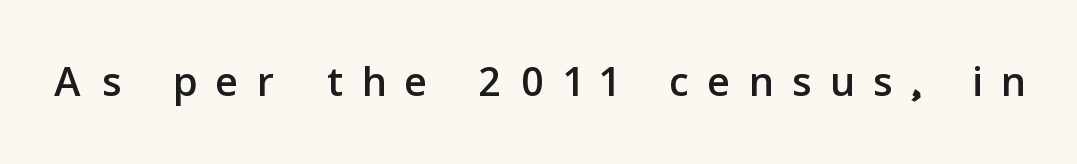
{"serif": "no", "italic": "no", "width": "normal", "stroke_contrast": "low", "x_height": "medium", "monospaced": "no", "underline": "no", "letter_spacing": "wide", "letter_spacing_em": 0.34, "glyph_px": 59}
